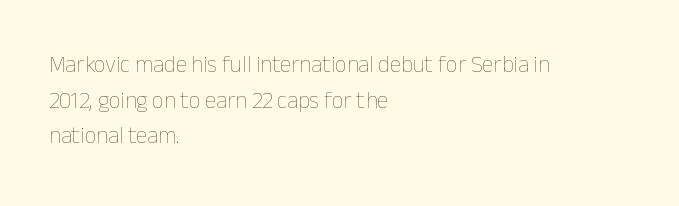
Q: Is the text bold? A: No.
Q: Is the text italic (slanted)? A: No, it is upright.
Q: Is the text underlined? A: No.
Q: How is the paragraph aligned? A: Left-aligned.
Q: Is the spacing between letters normal or unusually wide? A: Normal.
Q: Is the spacing between lines tight, normal or loose? A: Normal.
